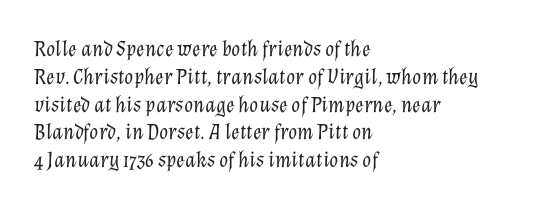
{"italic": "yes", "lean": "right", "slant_degrees": 12, "bold": "no", "underline": "no", "align": "left", "line_spacing_ratio": 1.21, "letter_spacing": "normal", "letter_spacing_em": 0.0, "glyph_px": 23}
